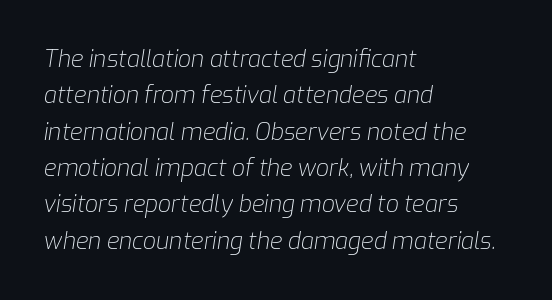
Type without underlining. Standard letterfit; no display-style spreading of the glyphs. The rendering uses a moderate line-height, typical for paragraphs. Reading down the block, your eye returns to a fixed left position each line.
